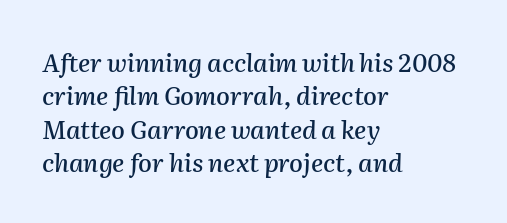
Q: Is the text italic (slanted)? A: Yes, it leans right by about 2 degrees.
Q: Is the text underlined? A: No.
Q: How is the paragraph aligned? A: Left-aligned.
Q: Is the spacing between letters normal or unusually wide? A: Normal.
Q: Is the spacing between lines tight, normal or loose? A: Normal.
